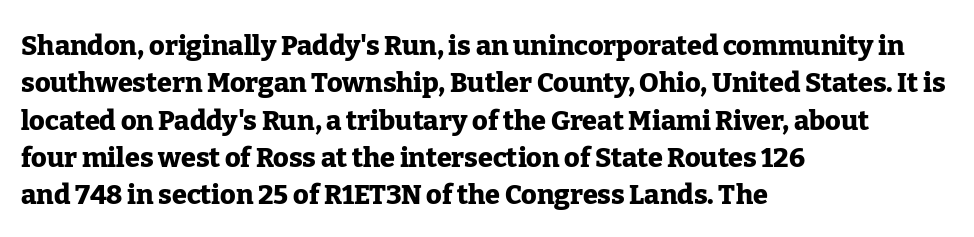
It's the straight-up-and-down kind of type. The lines are quadded left. Letter spacing: default. Rule under the text: the space is simply empty. The space between consecutive lines is moderate. Notice how thick the strokes are: this is what a full bold looks like.
